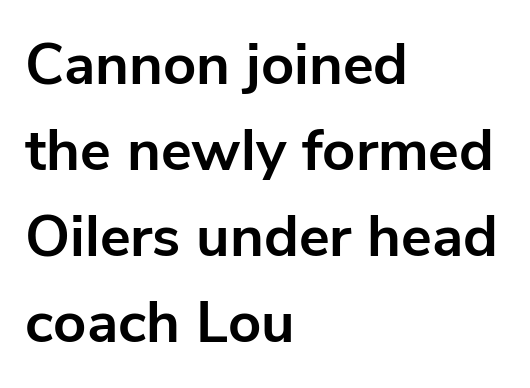
Q: Is the text bold? A: Yes.
Q: Is the text italic (slanted)? A: No, it is upright.
Q: Is the typeface a serif or a sans-serif typeface? A: Sans-serif.
Q: Is the text underlined? A: No.
Q: How is the paragraph aligned? A: Left-aligned.
Q: Is the spacing between letters normal or unusually wide? A: Normal.
Q: Is the spacing between lines tight, normal or loose? A: Normal.
Q: Width (condensed, normal, or wide)? A: Normal.
Q: Stroke contrast? A: Low.
Q: x-height? A: Medium.
Q: Monospaced? A: No.
